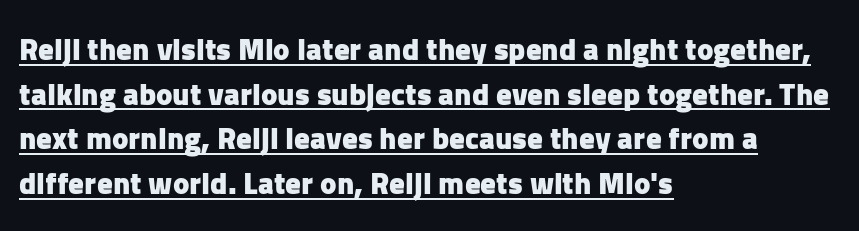
This sample uses an upright cut, with every glyph sitting square on the baseline. The letters sit at their default tracking, neither squeezed nor spread. The leading is moderate, giving the passage an even texture. Students, this is bold: see how much ink each stroke carries.
